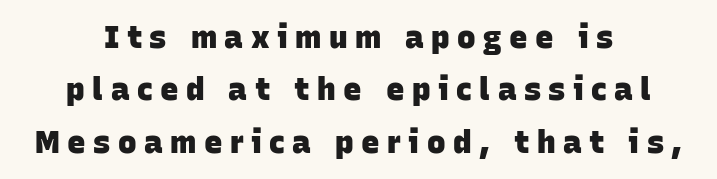
Q: Is the text bold? A: Yes.
Q: Is the typeface a serif or a sans-serif typeface? A: Sans-serif.
Q: Is the text underlined? A: No.
Q: How is the paragraph aligned? A: Centered.
Q: Is the spacing between letters normal or unusually wide? A: Unusually wide.
Q: Is the spacing between lines tight, normal or loose? A: Normal.
Q: Width (condensed, normal, or wide)? A: Normal.
Q: Stroke contrast? A: Low.
Q: x-height? A: Large.
Q: Monospaced? A: No.
